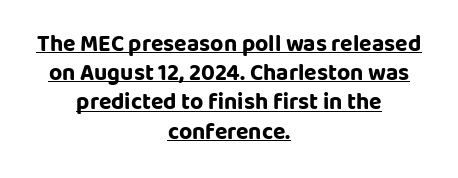
The image shows 23 px bold type, upright; set centered, normal line spacing (1.27x), normal letter spacing, underlined.
